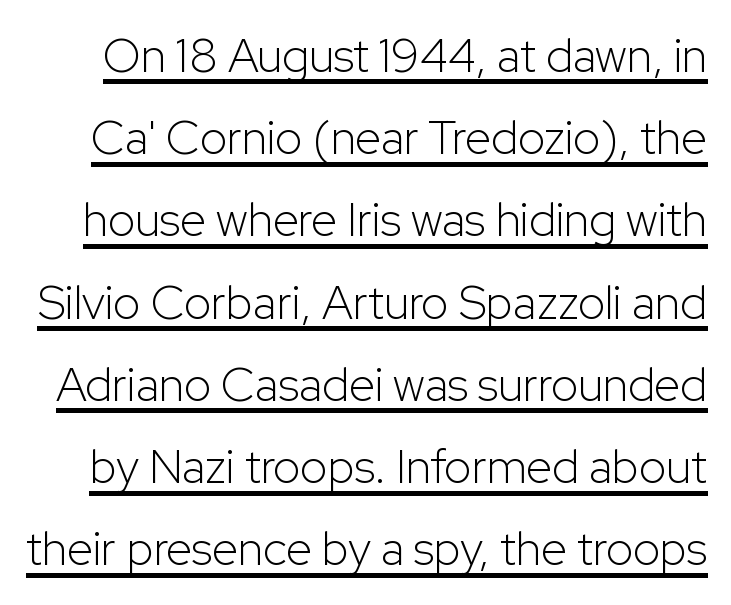
Q: Is the text bold? A: No.
Q: Is the text italic (slanted)? A: No, it is upright.
Q: Is the typeface a serif or a sans-serif typeface? A: Sans-serif.
Q: Is the text underlined? A: Yes.
Q: Is the spacing between letters normal or unusually wide? A: Normal.
Q: Width (condensed, normal, or wide)? A: Normal.
Q: Stroke contrast? A: Low.
Q: x-height? A: Medium.
Q: Monospaced? A: No.
